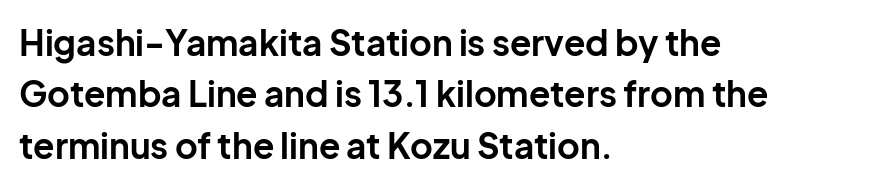
The line texture is even and compact thanks to regular tracking. A typesetter would mark this as roman, not italic. Looks like regular typesetting: each glyph gets only the width it needs. The designer left line spacing at the default. Set as a true bold cut, around the 700 mark. Plain, unruled lines of type.
